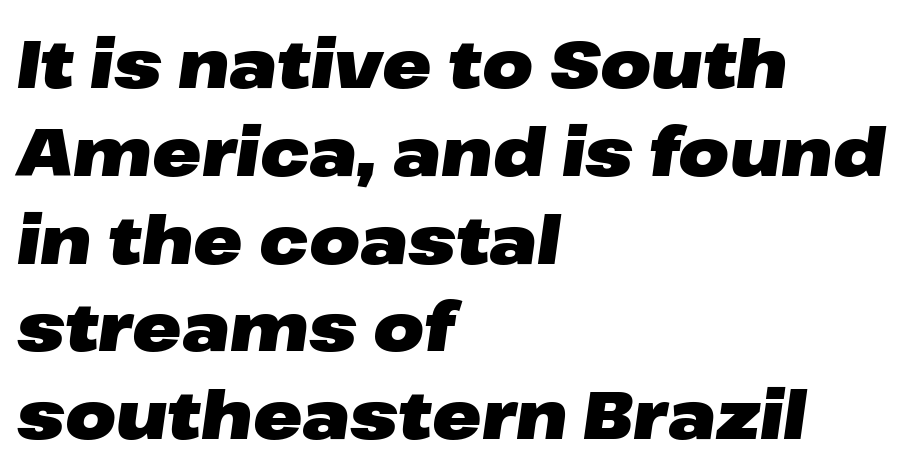
Q: Is the text bold? A: Yes.
Q: Is the text italic (slanted)? A: Yes, it leans right by about 8 degrees.
Q: Is the text underlined? A: No.
Q: How is the paragraph aligned? A: Left-aligned.
Q: Is the spacing between letters normal or unusually wide? A: Normal.
Q: Is the spacing between lines tight, normal or loose? A: Normal.
Q: Width (condensed, normal, or wide)? A: Wide.
Q: Stroke contrast? A: Low.
Q: x-height? A: Medium.
Q: Monospaced? A: No.
